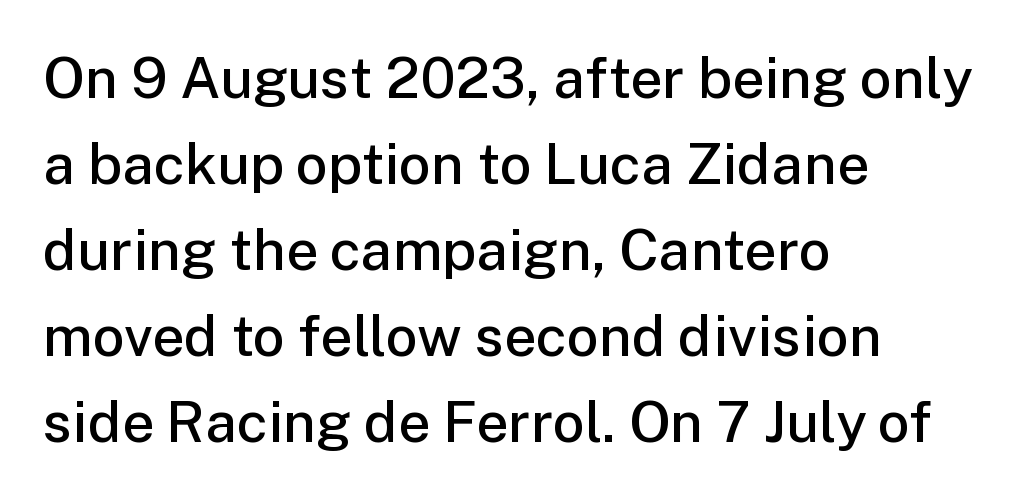
{"serif": "no", "italic": "no", "bold": "semi", "weight": "semibold", "width": "normal", "stroke_contrast": "low", "x_height": "medium", "monospaced": "no", "underline": "no", "align": "left", "line_spacing": "normal", "line_spacing_ratio": 1.51, "letter_spacing": "normal", "letter_spacing_em": 0.0, "glyph_px": 57}
